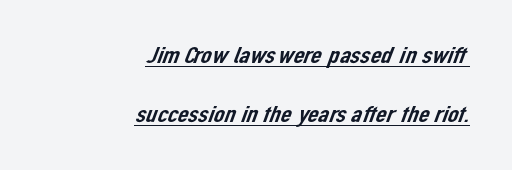
The image shows 24 px text type; set right-aligned, loose line spacing (2.44x), normal letter spacing, underlined.
